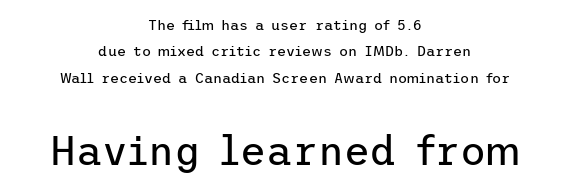
The gaps between neighbouring characters are ordinary and unremarkable. Honestly, there is no underline to notice here at all. Posture: straight, roman, zero tilt. To sum up the face: it is a sans, with no serifs.
